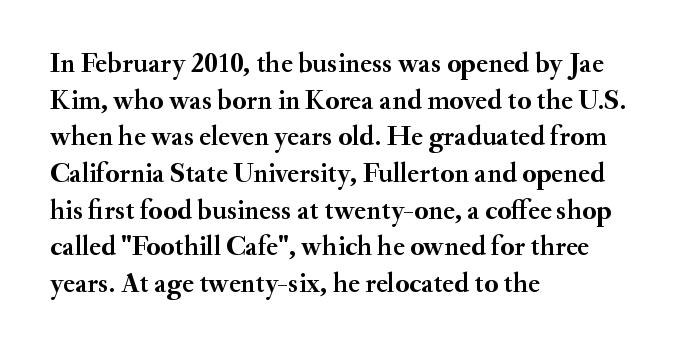
The image shows 28 px semibold serif type, upright; set left-aligned, normal line spacing (1.31x), normal letter spacing, not underlined; medium stroke contrast and a small x-height.
